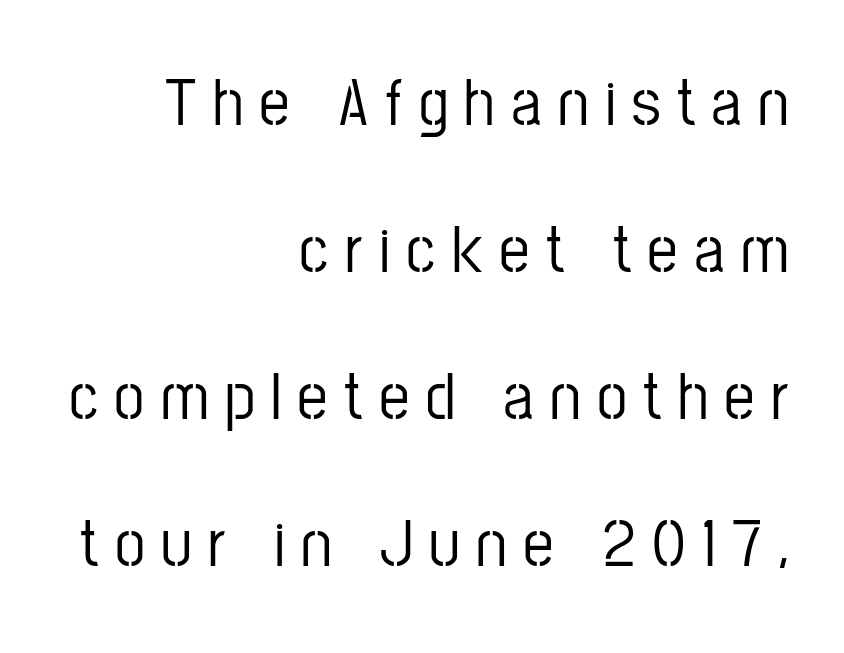
Q: Is the text italic (slanted)? A: No, it is upright.
Q: Is the typeface a serif or a sans-serif typeface? A: Sans-serif.
Q: Is the text underlined? A: No.
Q: How is the paragraph aligned? A: Right-aligned.
Q: Is the spacing between letters normal or unusually wide? A: Unusually wide.
Q: Is the spacing between lines tight, normal or loose? A: Loose.
Q: Width (condensed, normal, or wide)? A: Condensed.
Q: Stroke contrast? A: Low.
Q: x-height? A: Medium.
Q: Monospaced? A: No.
